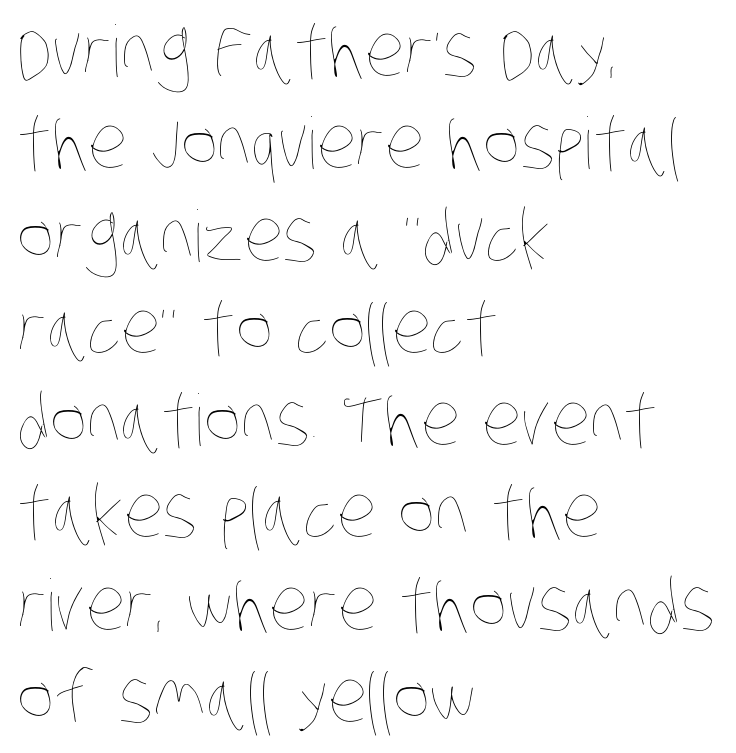
The image shows 71 px thin, condensed type; set left-aligned, normal line spacing (1.3x), normal letter spacing, not underlined; low stroke contrast and a large x-height.
